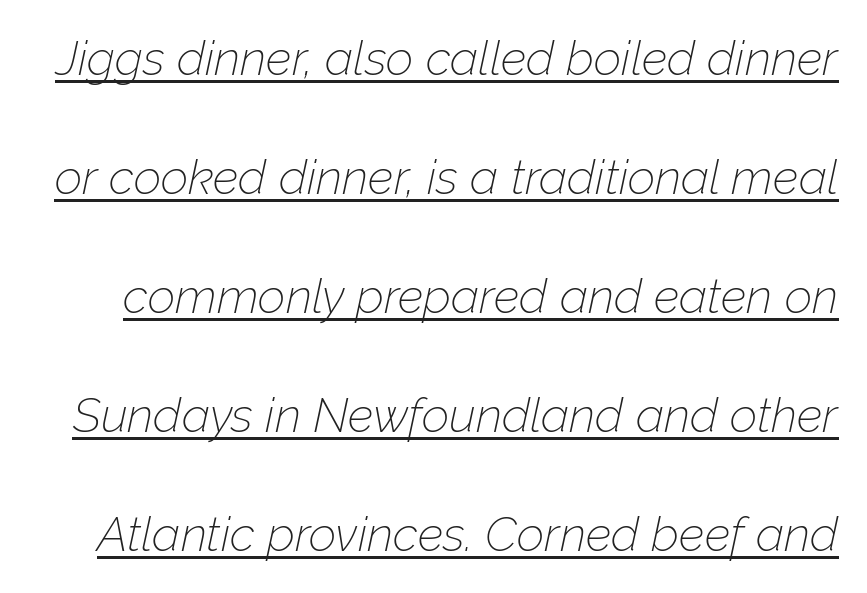
{"italic": "yes", "lean": "right", "slant_degrees": 12, "bold": "no", "weight": "thin", "width": "normal", "stroke_contrast": "low", "x_height": "medium", "monospaced": "no", "underline": "yes", "line_spacing": "loose", "line_spacing_ratio": 2.48, "letter_spacing": "normal", "letter_spacing_em": 0.0, "glyph_px": 48}
